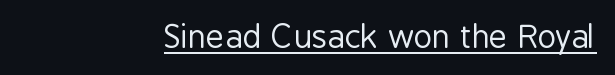
Characters follow at the spacing the type designer built in. Horizontal alignment here is rightward, an uncommon choice for prose. Designer's note — italics off, roman on. You could not count columns in this text — the font is proportionally spaced. These lines are composed in type without serifs. On a weight scale, this lands at 450 or below.
